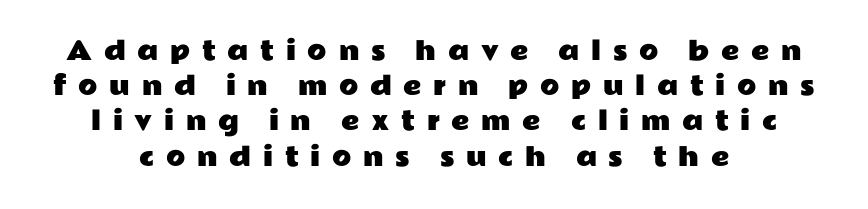
The image shows 25 px text type, upright; set centered, normal line spacing (1.41x), unusually wide letter spacing (+0.47 em), not underlined.
